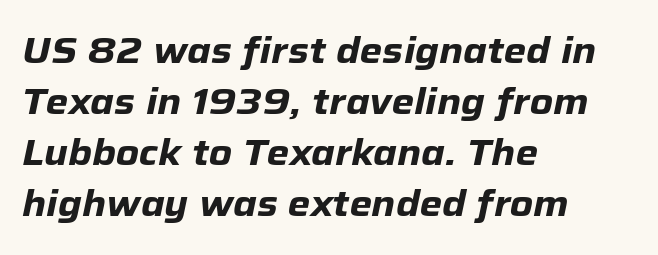
Q: Is the text bold? A: Yes.
Q: Is the text italic (slanted)? A: Yes, it leans right by about 12 degrees.
Q: Is the text underlined? A: No.
Q: How is the paragraph aligned? A: Left-aligned.
Q: Is the spacing between letters normal or unusually wide? A: Normal.
Q: Is the spacing between lines tight, normal or loose? A: Normal.
Q: Width (condensed, normal, or wide)? A: Normal.
Q: Stroke contrast? A: Low.
Q: x-height? A: Medium.
Q: Monospaced? A: No.
